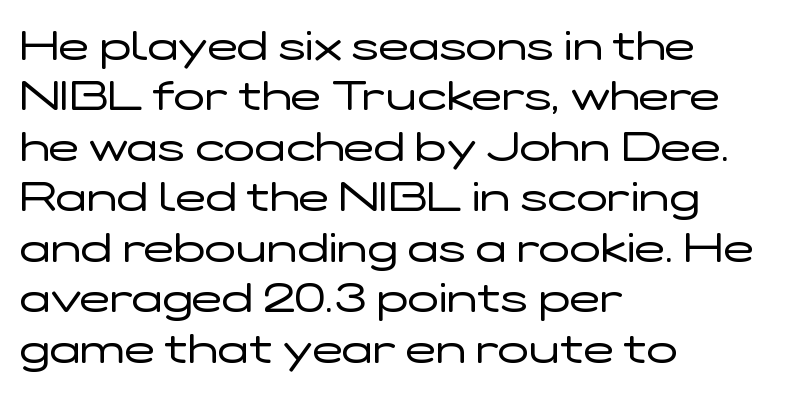
The image shows 41 px regular-weight, wide sans-serif type, upright; set left-aligned, line spacing 1.23x, normal letter spacing, not underlined; low stroke contrast and a medium x-height.
